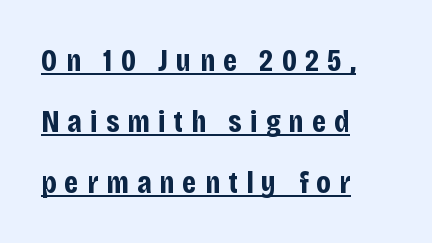
The image shows 32 px bold, condensed sans-serif type, upright; set left-aligned, loose line spacing (1.9x), unusually wide letter spacing (+0.25 em), underlined; low stroke contrast and a large x-height.
